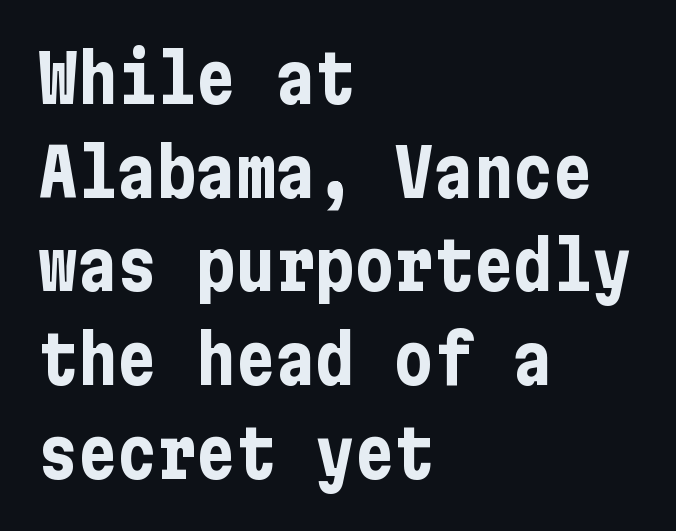
{"serif": "no", "italic": "no", "bold": "yes", "weight": "bold", "width": "condensed", "stroke_contrast": "low", "x_height": "medium", "underline": "no", "align": "left", "line_spacing": "normal", "line_spacing_ratio": 1.42, "letter_spacing": "normal", "letter_spacing_em": 0.0, "glyph_px": 66}
